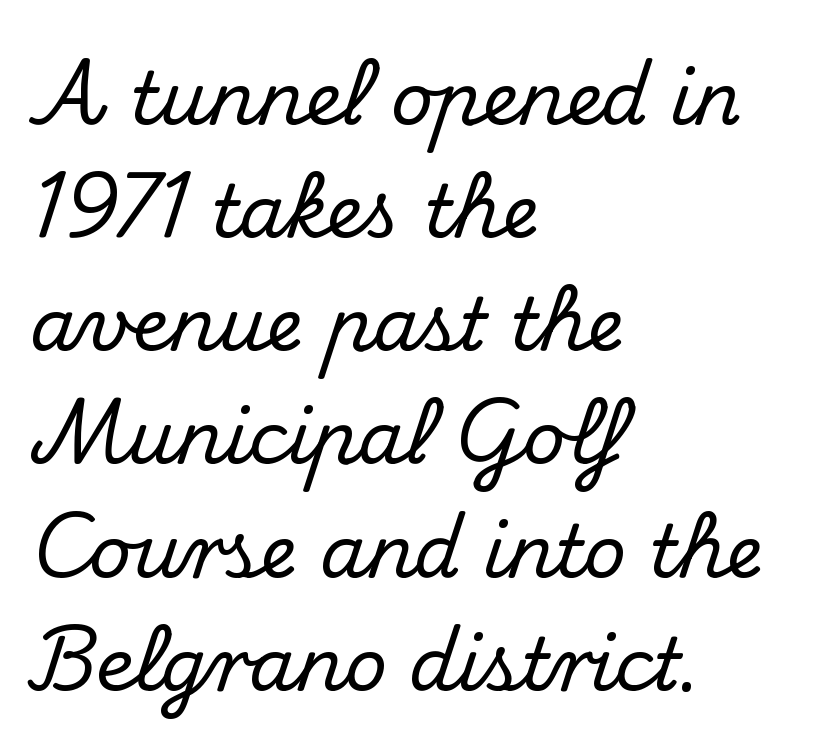
{"serif": "yes", "width": "normal", "stroke_contrast": "medium", "x_height": "small", "monospaced": "no", "underline": "no", "align": "left", "line_spacing": "normal", "line_spacing_ratio": 1.55, "letter_spacing": "normal", "letter_spacing_em": 0.0, "glyph_px": 73}
